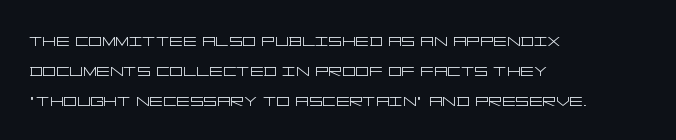
The image shows 21 px text type, upright; set left-aligned, normal line spacing (1.42x), normal letter spacing, not underlined.
